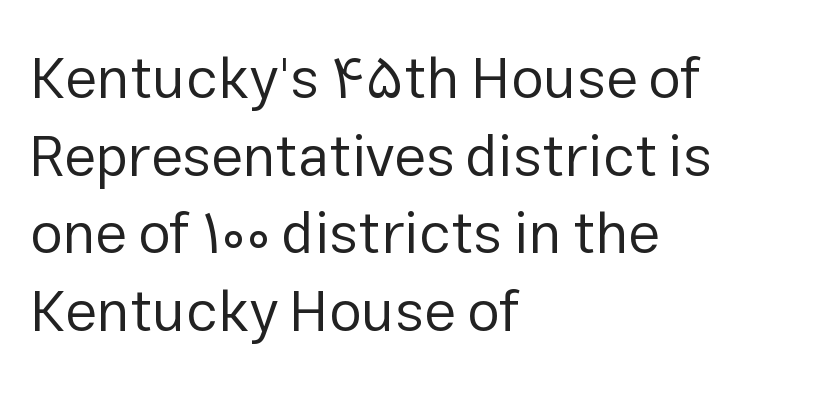
Q: Is the text bold? A: No.
Q: Is the text italic (slanted)? A: No, it is upright.
Q: Is the typeface a serif or a sans-serif typeface? A: Sans-serif.
Q: Is the text underlined? A: No.
Q: How is the paragraph aligned? A: Left-aligned.
Q: Is the spacing between letters normal or unusually wide? A: Normal.
Q: Is the spacing between lines tight, normal or loose? A: Normal.
Q: Width (condensed, normal, or wide)? A: Normal.
Q: Stroke contrast? A: Low.
Q: x-height? A: Medium.
Q: Monospaced? A: No.
